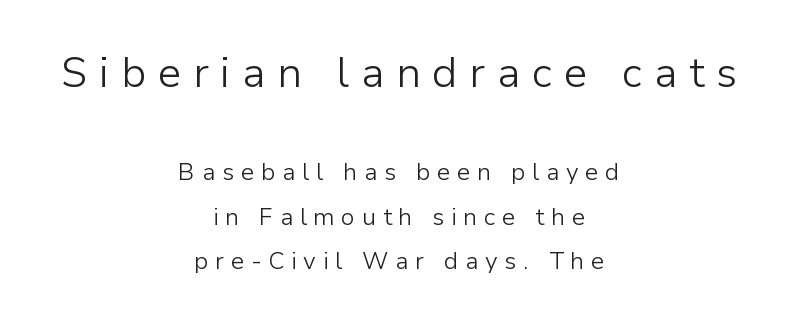
Q: Is the text bold? A: No.
Q: Is the text italic (slanted)? A: No, it is upright.
Q: Is the typeface a serif or a sans-serif typeface? A: Sans-serif.
Q: Is the text underlined? A: No.
Q: How is the paragraph aligned? A: Centered.
Q: Is the spacing between letters normal or unusually wide? A: Unusually wide.
Q: Which block of text is set in a larger size, the first (top) or the second (bottom)? A: The first (top) one.
Q: Width (condensed, normal, or wide)? A: Normal.
Q: Stroke contrast? A: Low.
Q: x-height? A: Medium.
Q: Monospaced? A: No.
